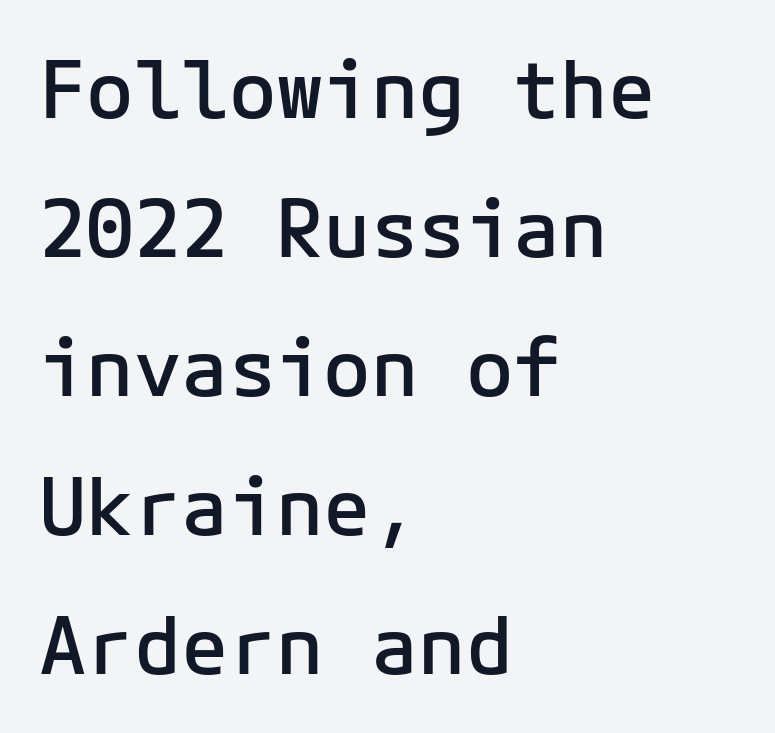
Any mark beneath the type? The region is blank. Notice how the stems are strictly vertical — no italics here. Its strokes are somewhat broadened, the hallmark of semibold type. Monospaced: the letters line up in strict vertical columns.
